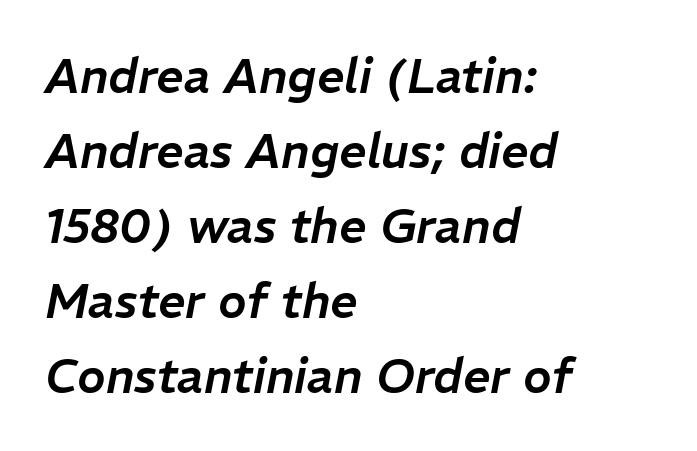
Short note: letters normally spaced. Note the varied advance widths — an 'i' is clearly narrower than an 'm'. Quick note: italic. The space between consecutive lines is moderate. The typesetter chose a ragged-right arrangement here. The specimen omits any rule beneath the text block's lines.
